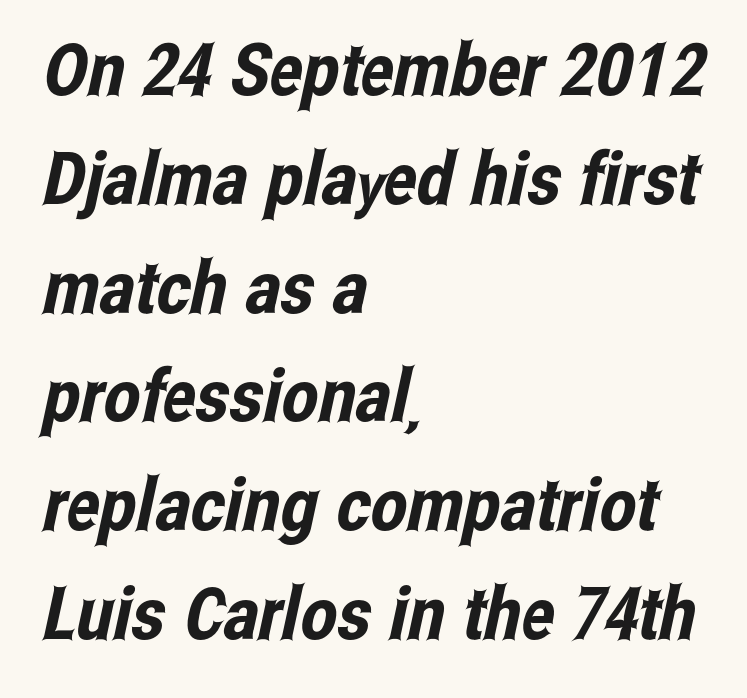
This sample has the flowing, uneven cadence of proportional lettering. These lines are composed in type without serifs. The lines in this sample share a left origin and differ only in where they stop. Each row of text sits above clean, open space.
